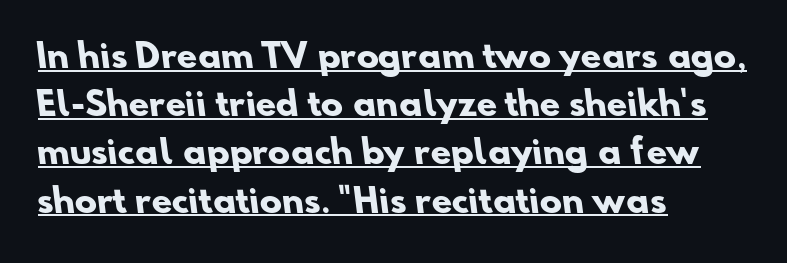
Q: Is the text bold? A: Yes.
Q: Is the typeface a serif or a sans-serif typeface? A: Sans-serif.
Q: Is the text underlined? A: Yes.
Q: How is the paragraph aligned? A: Left-aligned.
Q: Is the spacing between letters normal or unusually wide? A: Normal.
Q: Is the spacing between lines tight, normal or loose? A: Normal.
Q: Width (condensed, normal, or wide)? A: Normal.
Q: Stroke contrast? A: Low.
Q: x-height? A: Small.
Q: Monospaced? A: No.
